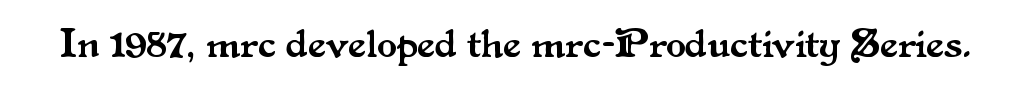
The image shows 40 px serif type, upright; set normal letter spacing, not underlined; medium stroke contrast and a small x-height.
